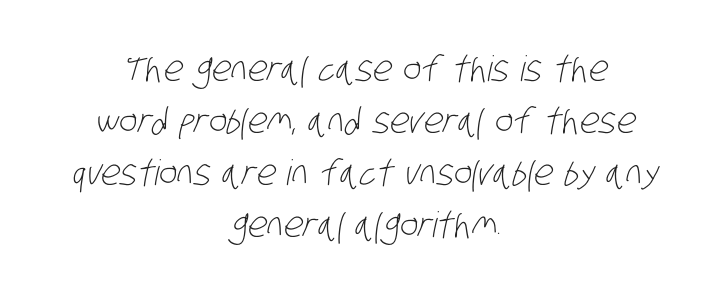
Q: Is the text bold? A: No.
Q: Is the typeface a serif or a sans-serif typeface? A: Sans-serif.
Q: Is the text underlined? A: No.
Q: How is the paragraph aligned? A: Centered.
Q: Is the spacing between letters normal or unusually wide? A: Normal.
Q: Is the spacing between lines tight, normal or loose? A: Normal.
Q: Width (condensed, normal, or wide)? A: Condensed.
Q: Stroke contrast? A: Low.
Q: x-height? A: Large.
Q: Monospaced? A: No.
